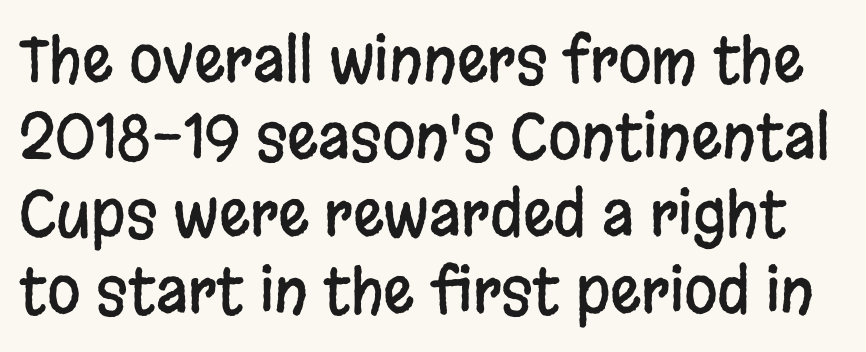
Q: Is the text italic (slanted)? A: No, it is upright.
Q: Is the typeface a serif or a sans-serif typeface? A: Sans-serif.
Q: Is the text underlined? A: No.
Q: Is the spacing between letters normal or unusually wide? A: Normal.
Q: Is the spacing between lines tight, normal or loose? A: Normal.
Q: Width (condensed, normal, or wide)? A: Condensed.
Q: Stroke contrast? A: Low.
Q: x-height? A: Large.
Q: Monospaced? A: No.
